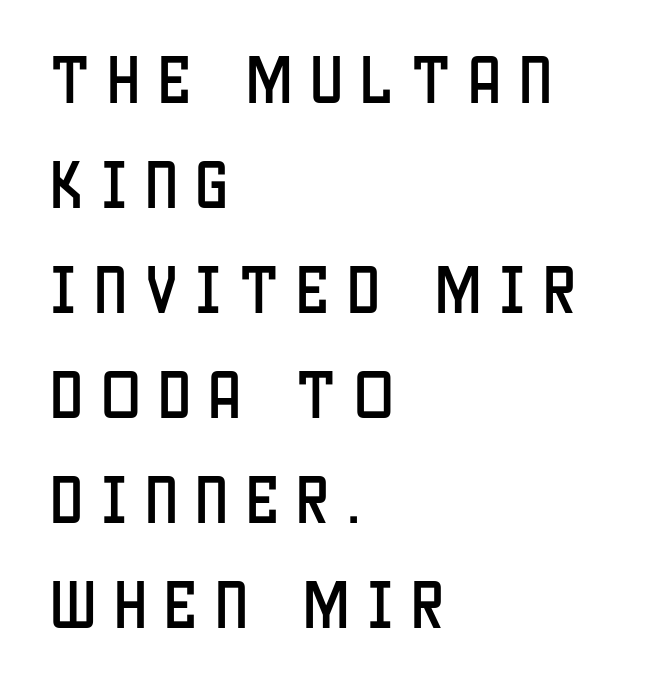
Spacing verdict: proportional, widths tailored to each character. The string is rendered with underlining switched off. Reading down the block, your eye returns to a fixed left position each line. Loosely led — the rows are spread out. You could only call the tracking loose — the letters float apart. Rendered with straight, roman letterforms.
